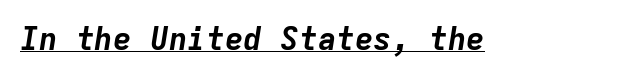
{"italic": "yes", "lean": "right", "slant_degrees": 9, "bold": "yes", "weight": "bold", "width": "normal", "stroke_contrast": "low", "x_height": "medium", "monospaced": "yes", "underline": "yes", "letter_spacing": "normal", "letter_spacing_em": 0.0, "glyph_px": 31}
